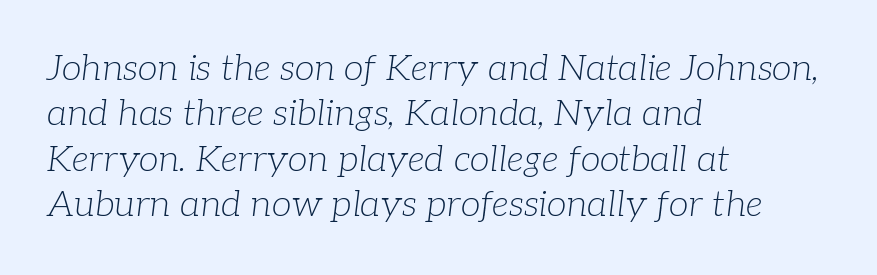
Q: Is the text bold? A: No.
Q: Is the text italic (slanted)? A: Yes, it leans right by about 7 degrees.
Q: Is the typeface a serif or a sans-serif typeface? A: Serif.
Q: Is the text underlined? A: No.
Q: How is the paragraph aligned? A: Left-aligned.
Q: Is the spacing between letters normal or unusually wide? A: Normal.
Q: Is the spacing between lines tight, normal or loose? A: Normal.
Q: Width (condensed, normal, or wide)? A: Normal.
Q: Stroke contrast? A: Low.
Q: x-height? A: Medium.
Q: Monospaced? A: No.
